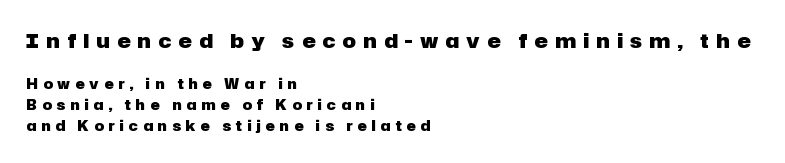
The paragraph has a hard left edge and a soft right edge. Short note: letters widely spaced. The typesetting leans heavy: a genuine bold. Italic: no, the glyphs are upright roman. Scale decreases going downward across the two blocks.
